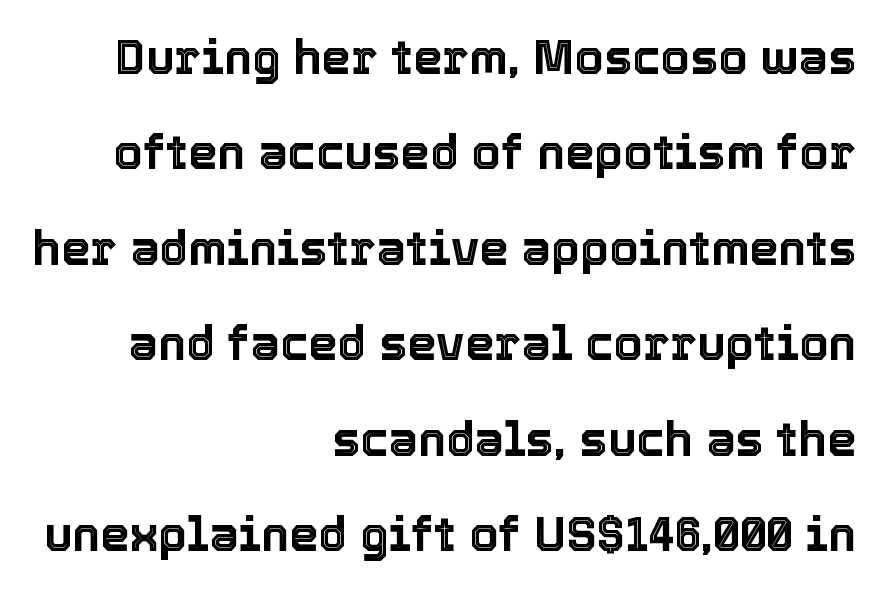
The image shows 47 px text type, upright; set right-aligned, loose line spacing (2.03x), normal letter spacing, not underlined; a medium x-height.
